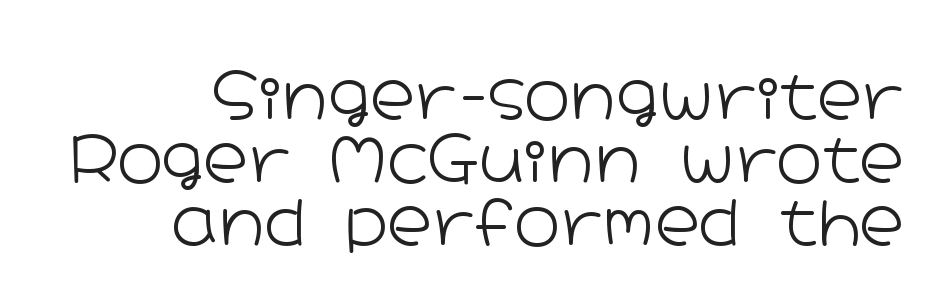
Q: Is the text bold? A: No.
Q: Is the text italic (slanted)? A: No, it is upright.
Q: Is the typeface a serif or a sans-serif typeface? A: Sans-serif.
Q: Is the text underlined? A: No.
Q: Is the spacing between letters normal or unusually wide? A: Normal.
Q: Is the spacing between lines tight, normal or loose? A: Tight.
Q: Width (condensed, normal, or wide)? A: Wide.
Q: Stroke contrast? A: Low.
Q: x-height? A: Medium.
Q: Monospaced? A: No.
